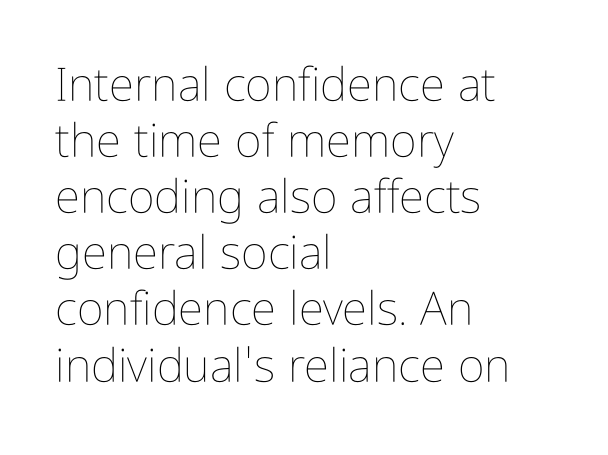
{"italic": "no", "bold": "no", "weight": "thin", "width": "condensed", "stroke_contrast": "low", "x_height": "medium", "monospaced": "no", "underline": "no", "align": "left", "line_spacing_ratio": 1.22, "letter_spacing": "normal", "letter_spacing_em": 0.0, "glyph_px": 46}
